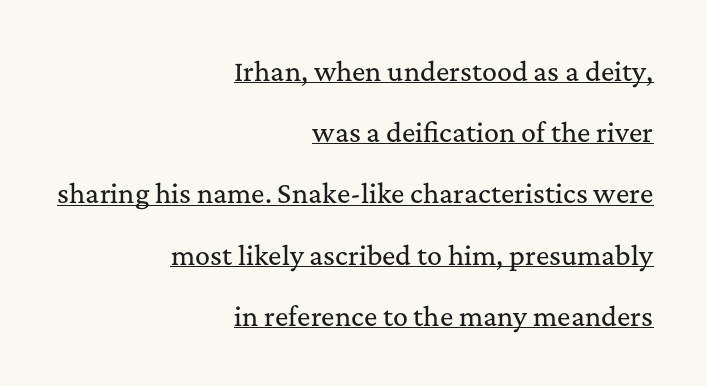
{"italic": "no", "underline": "yes", "align": "right", "line_spacing": "loose", "line_spacing_ratio": 2.45, "letter_spacing": "normal", "letter_spacing_em": 0.0, "glyph_px": 25}
